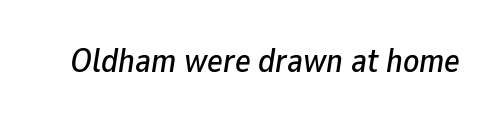
The image shows 33 px text type, italic (leaning right); set normal letter spacing, not underlined; low stroke contrast and a medium x-height.
